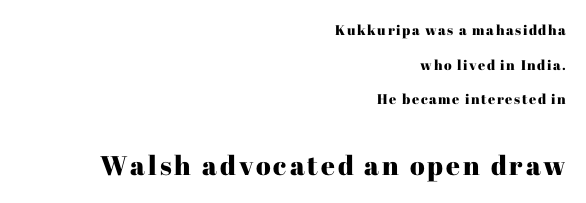
The block sitting lower on the canvas is the one with enlarged characters. The typography opts for an upright posture over an oblique one. Unmarked baselines from the first word to the last. In terms of leading, this rendering errs on the spacious side.
